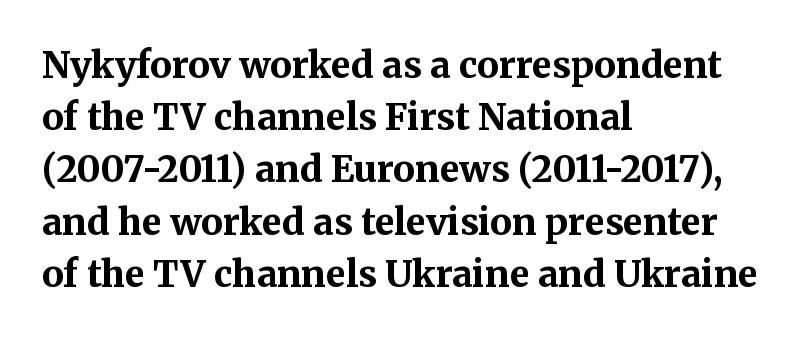
{"serif": "yes", "italic": "no", "bold": "yes", "weight": "bold", "width": "normal", "stroke_contrast": "medium", "x_height": "medium", "monospaced": "no", "underline": "no", "align": "left", "line_spacing": "normal", "line_spacing_ratio": 1.45, "letter_spacing": "normal", "letter_spacing_em": 0.0, "glyph_px": 36}
